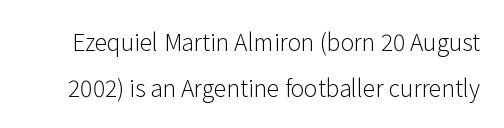
{"italic": "no", "bold": "no", "underline": "no", "line_spacing": "loose", "line_spacing_ratio": 1.98, "letter_spacing": "normal", "letter_spacing_em": 0.0, "glyph_px": 23}
